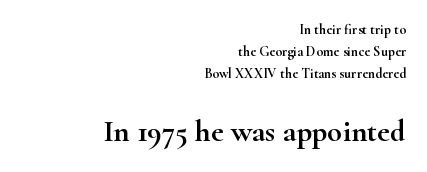
The image shows 31 px wide serif type, upright; set right-aligned, normal line spacing (1.58x), normal letter spacing, not underlined; the second (bottom) block is 2.21x larger; high stroke contrast and a small x-height.
